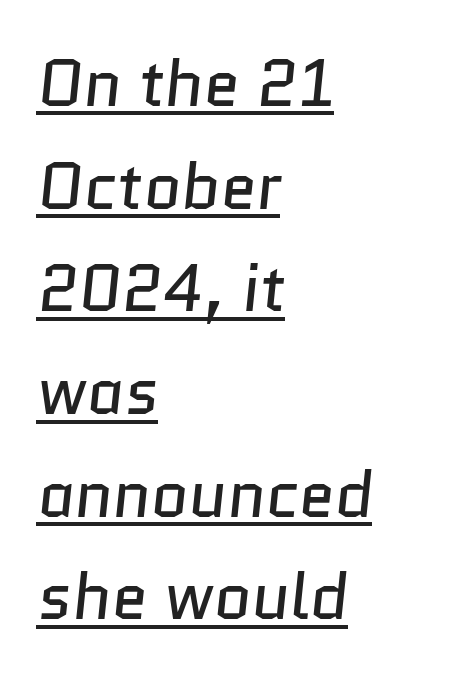
{"serif": "no", "bold": "no", "weight": "regular", "width": "normal", "stroke_contrast": "low", "x_height": "medium", "monospaced": "no", "underline": "yes", "align": "left", "line_spacing": "normal", "line_spacing_ratio": 1.58, "letter_spacing": "normal", "letter_spacing_em": 0.0, "glyph_px": 65}
